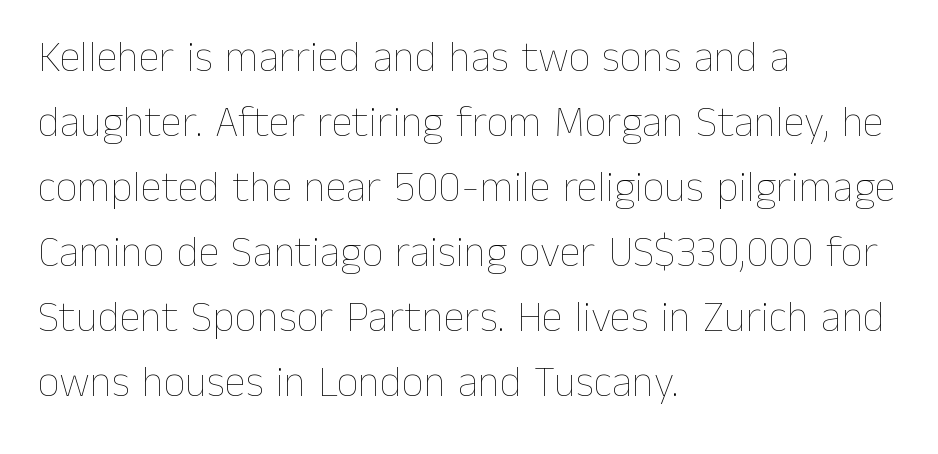
{"italic": "no", "bold": "no", "weight": "thin", "width": "normal", "stroke_contrast": "low", "x_height": "medium", "monospaced": "no", "underline": "no", "align": "left", "line_spacing": "normal", "line_spacing_ratio": 1.51, "letter_spacing": "normal", "letter_spacing_em": 0.0, "glyph_px": 43}
